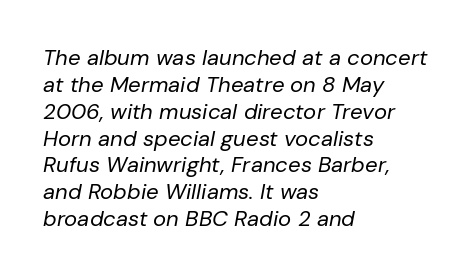
Q: Is the text bold? A: No.
Q: Is the text italic (slanted)? A: Yes, it leans right by about 10 degrees.
Q: Is the text underlined? A: No.
Q: How is the paragraph aligned? A: Left-aligned.
Q: Is the spacing between letters normal or unusually wide? A: Normal.
